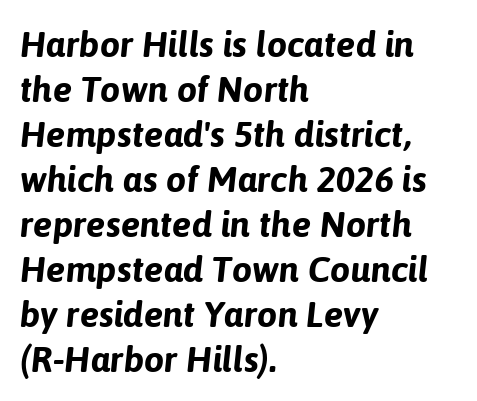
Q: Is the text bold? A: Yes.
Q: Is the text italic (slanted)? A: Yes, it leans right by about 6 degrees.
Q: Is the text underlined? A: No.
Q: How is the paragraph aligned? A: Left-aligned.
Q: Is the spacing between letters normal or unusually wide? A: Normal.
Q: Is the spacing between lines tight, normal or loose? A: Normal.
Q: Width (condensed, normal, or wide)? A: Normal.
Q: Stroke contrast? A: Low.
Q: x-height? A: Medium.
Q: Monospaced? A: No.
